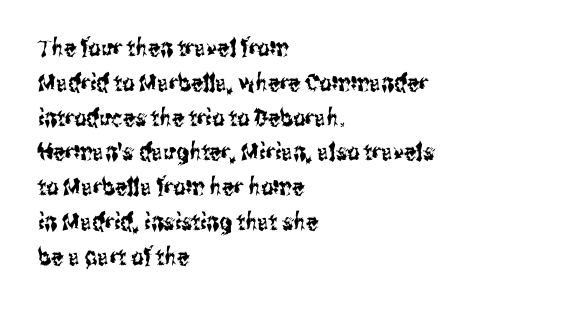
{"italic": "no", "underline": "no", "align": "left", "line_spacing": "normal", "line_spacing_ratio": 1.45, "letter_spacing": "normal", "letter_spacing_em": 0.0, "glyph_px": 24}
